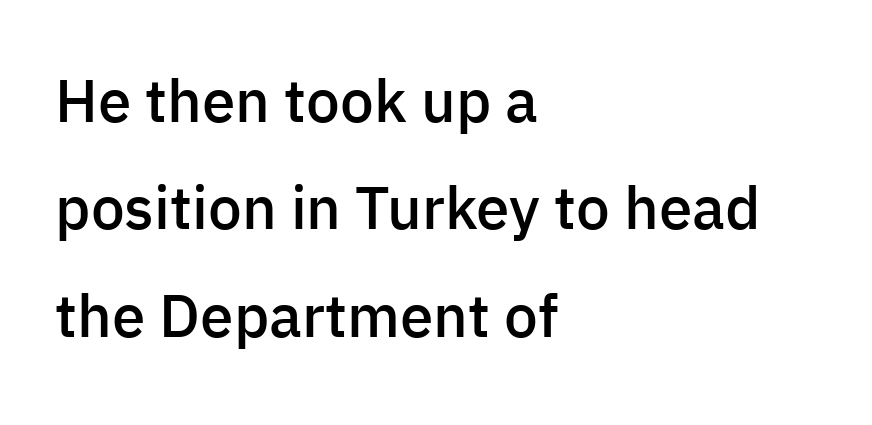
{"serif": "no", "italic": "no", "bold": "semi", "weight": "semibold", "width": "normal", "stroke_contrast": "low", "x_height": "medium", "monospaced": "no", "underline": "no", "align": "left", "line_spacing_ratio": 1.79, "letter_spacing": "normal", "letter_spacing_em": 0.0, "glyph_px": 60}
